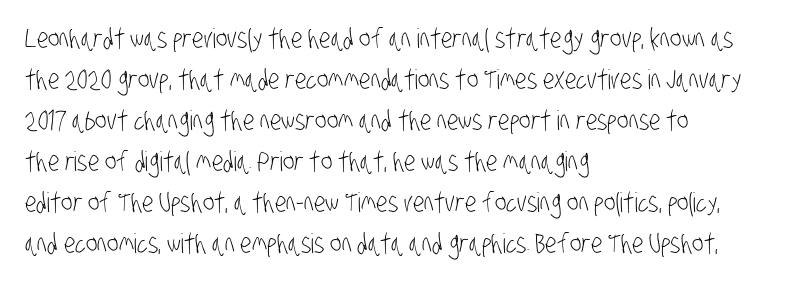
The letters look calm and open, with moderate or lighter stems. Reading down the block, your eye returns to a fixed left position each line. Look at the tracking — it's just the regular setting, nothing added. Rows of type keep a routine distance in the vertical direction. The space directly below the letters is spotless.
